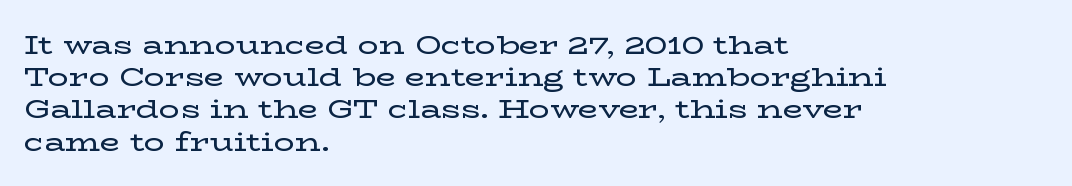
You could call the tracking neutral — neither tight nor loose. Posture: upright roman. Which margin do the lines hug? The left one — the right edge is uneven. Decoration check: the copy has no underline.
